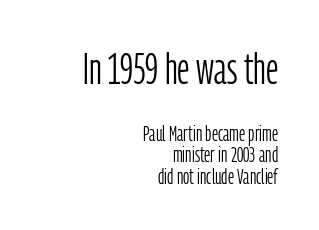
{"serif": "no", "italic": "no", "bold": "no", "weight": "light", "width": "condensed", "stroke_contrast": "low", "x_height": "medium", "monospaced": "no", "underline": "no", "align": "right", "line_spacing": "tight", "line_spacing_ratio": 0.97, "letter_spacing": "normal", "letter_spacing_em": 0.0, "larger_block": "first", "size_ratio": 2.0, "glyph_px": 44}
